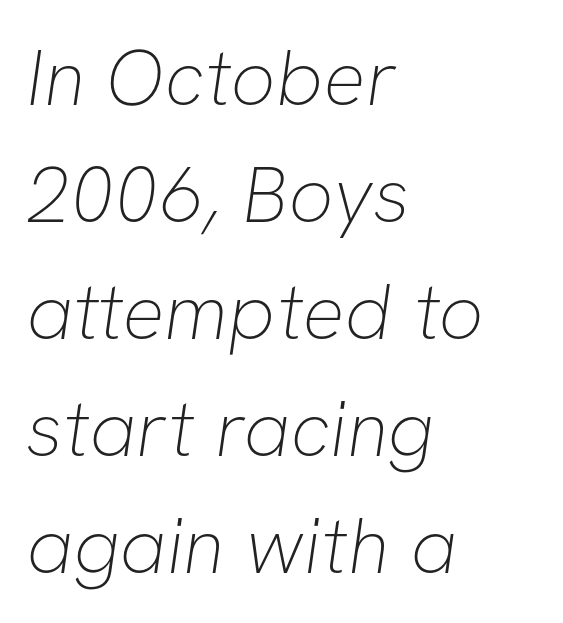
Q: Is the text bold? A: No.
Q: Is the typeface a serif or a sans-serif typeface? A: Sans-serif.
Q: Is the text underlined? A: No.
Q: How is the paragraph aligned? A: Left-aligned.
Q: Is the spacing between letters normal or unusually wide? A: Normal.
Q: Is the spacing between lines tight, normal or loose? A: Normal.
Q: Width (condensed, normal, or wide)? A: Normal.
Q: Stroke contrast? A: Low.
Q: x-height? A: Medium.
Q: Monospaced? A: No.
